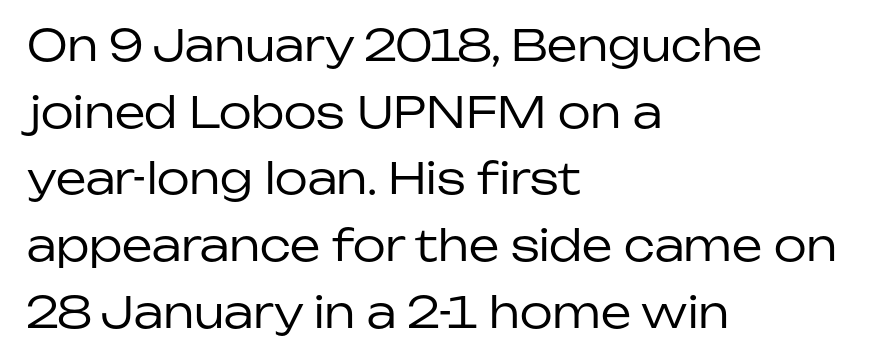
Nothing sits at the stroke ends, so this counts as sans-serif. The letters advance in unequal steps, a hallmark of proportional type. Here the glyphs are tracked normally, forming tight word shapes. The lettering stays uniformly vertical, giving the passage a roman look. The face looks like a standard text weight, possibly lighter. This rendering uses left alignment, leaving the right contour irregular.
